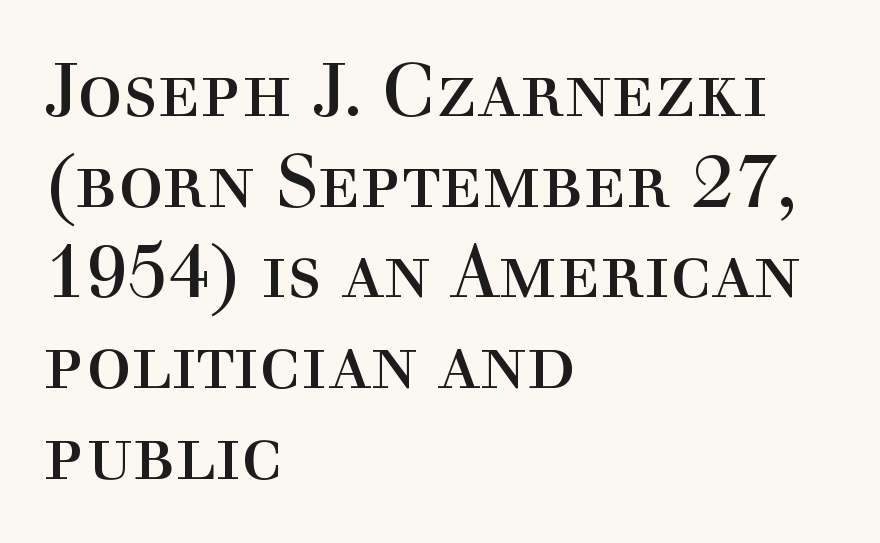
The image shows 75 px regular-weight serif type, upright; set left-aligned, line spacing 1.21x, normal letter spacing, not underlined; a medium x-height.
